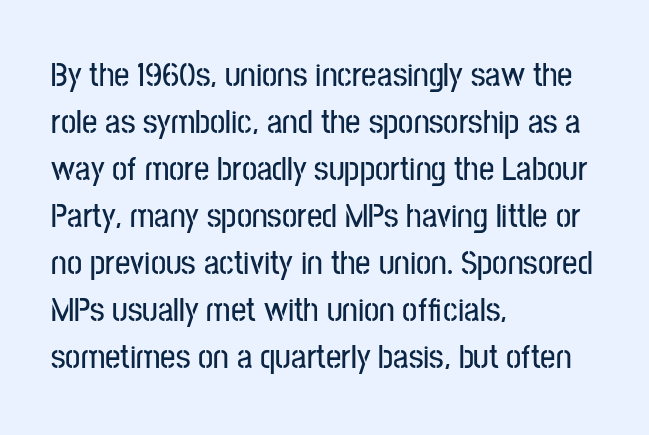
{"serif": "no", "italic": "no", "width": "condensed", "stroke_contrast": "low", "x_height": "medium", "monospaced": "no", "underline": "no", "align": "left", "line_spacing": "normal", "line_spacing_ratio": 1.38, "letter_spacing": "normal", "letter_spacing_em": 0.0, "glyph_px": 34}
